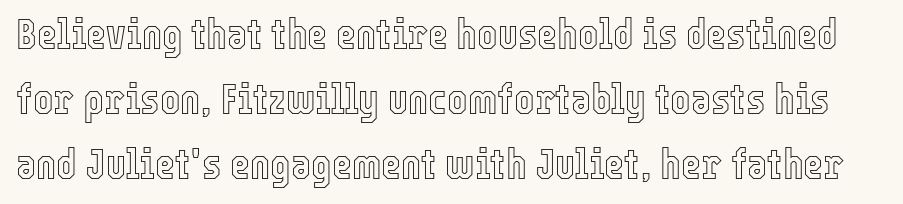
Q: Is the text italic (slanted)? A: No, it is upright.
Q: Is the text underlined? A: No.
Q: Is the spacing between letters normal or unusually wide? A: Normal.
Q: Is the spacing between lines tight, normal or loose? A: Normal.
Q: Width (condensed, normal, or wide)? A: Condensed.
Q: x-height? A: Medium.
Q: Monospaced? A: No.
